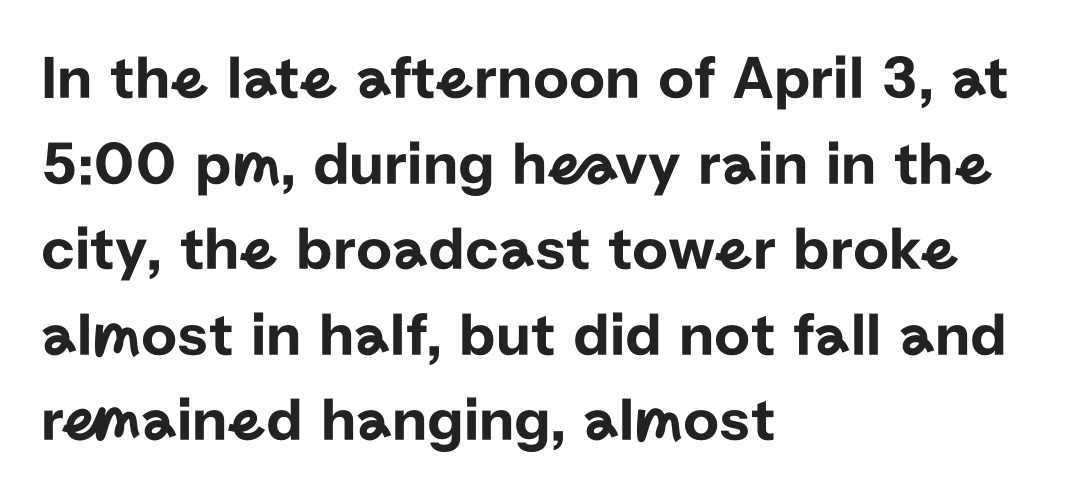
Spacing verdict: proportional, widths tailored to each character. The rendering anchors every line to the left-hand side. Stroke terminals: plain, sans-serif. Regular leading. The passage shown is not underscored anywhere.
